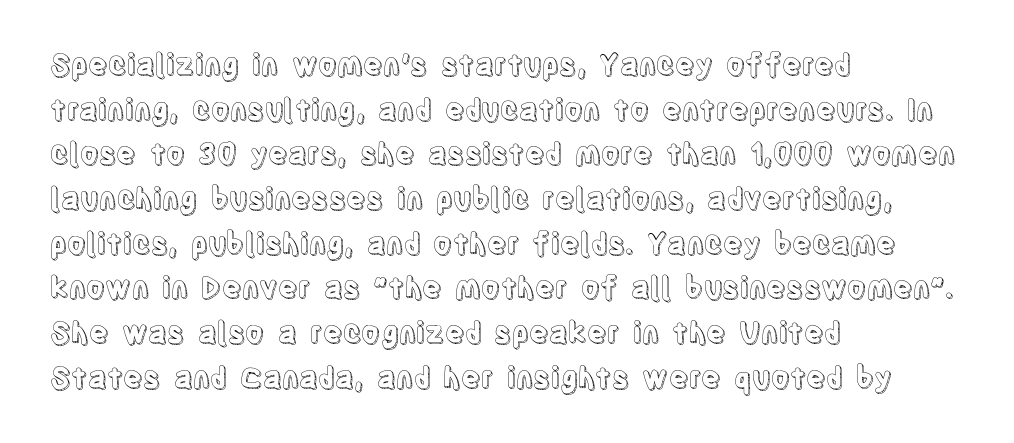
{"italic": "no", "width": "condensed", "x_height": "large", "monospaced": "no", "underline": "no", "align": "left", "line_spacing": "normal", "line_spacing_ratio": 1.54, "letter_spacing": "normal", "letter_spacing_em": 0.0, "glyph_px": 29}
